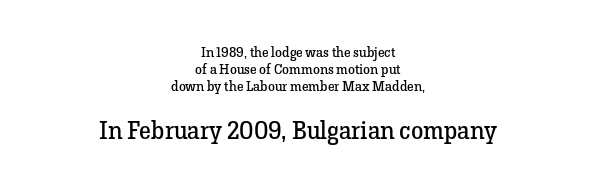
{"italic": "no", "bold": "no", "underline": "no", "align": "center", "line_spacing_ratio": 1.21, "letter_spacing": "normal", "letter_spacing_em": 0.0, "larger_block": "second", "size_ratio": 1.79, "glyph_px": 25}
